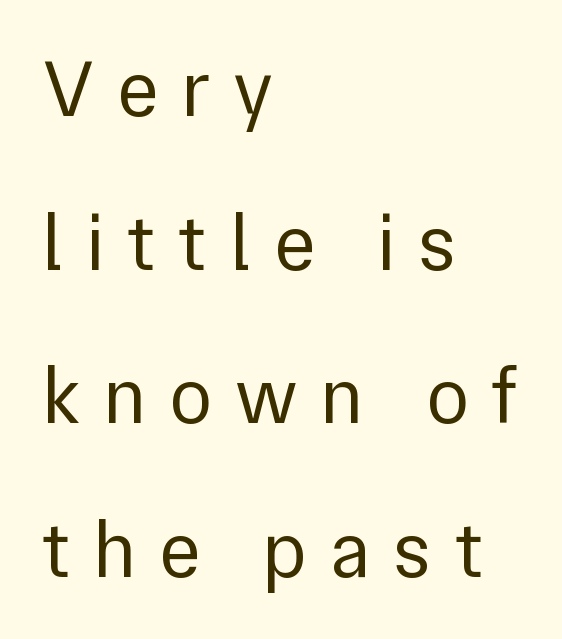
The image shows 80 px regular-weight sans-serif type, upright; set left-aligned, loose line spacing (1.92x), unusually wide letter spacing (+0.28 em), not underlined; low stroke contrast and a medium x-height.
